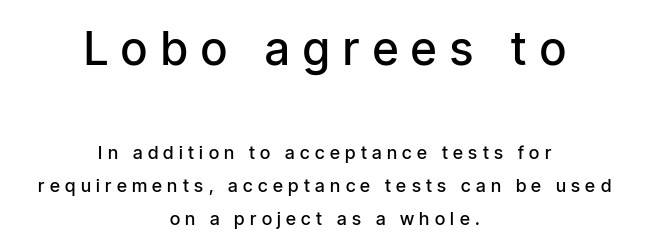
{"serif": "no", "italic": "no", "bold": "semi", "weight": "semibold", "width": "condensed", "stroke_contrast": "low", "x_height": "medium", "monospaced": "no", "underline": "no", "align": "center", "line_spacing_ratio": 1.83, "letter_spacing": "wide", "letter_spacing_em": 0.3, "larger_block": "first", "size_ratio": 2.56, "glyph_px": 46}
